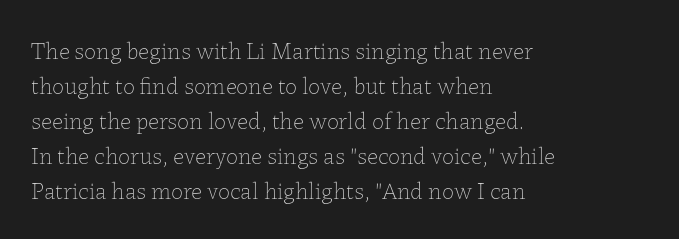
No word sits above an underline. This is the regular roman posture of the typeface. The lines in this sample share a left origin and differ only in where they stop. Successive baselines arrive at the customary interval.
